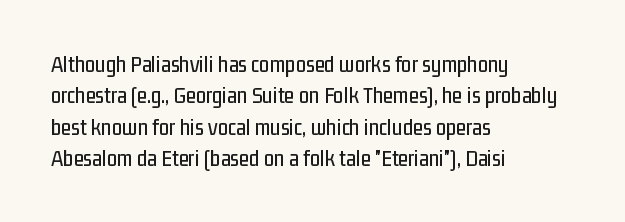
The passage shown is not underscored anywhere. The line texture is even and compact thanks to regular tracking. Nope, not italic — everything's standing straight. Each line starts at the same left margin while the right side varies. Notice how descenders clear the ascenders below comfortably — that's standard leading.
